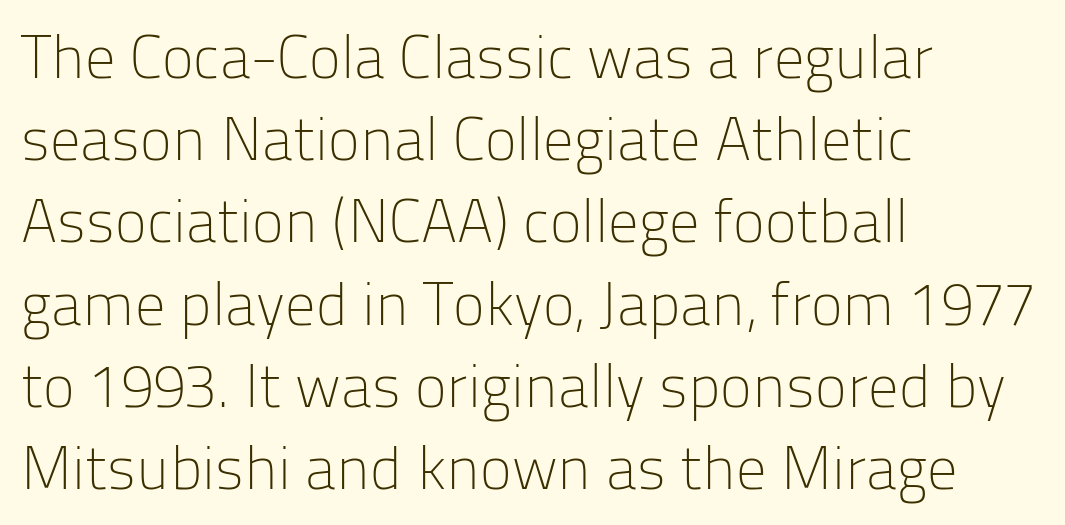
{"serif": "no", "italic": "no", "bold": "no", "weight": "light", "width": "normal", "stroke_contrast": "low", "x_height": "medium", "monospaced": "no", "underline": "no", "align": "left", "line_spacing": "normal", "line_spacing_ratio": 1.37, "letter_spacing": "normal", "letter_spacing_em": 0.0, "glyph_px": 60}
